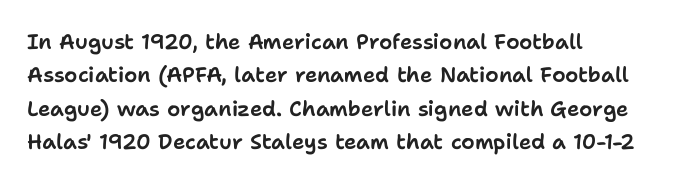
Nobody drew a line under any word here. A student would call this left alignment; a typographer would say flush left, rag right. Rendered with straight, roman letterforms. In terms of leading, this rendering sits right in the middle. Characters follow at the spacing the type designer built in.
